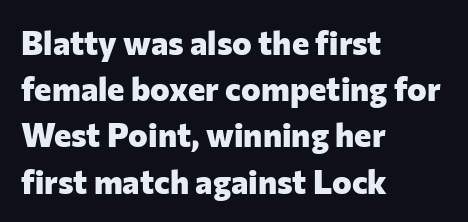
In terms of posture, this sample is upright. What stands out about the letter spacing? Nothing — it is the standard amount. Each glyph is drawn with heavy, bold strokes. Vertical spacing — default. Honestly, there is no underline to notice here at all. A typesetter would call this proportional, since set widths differ per character.
